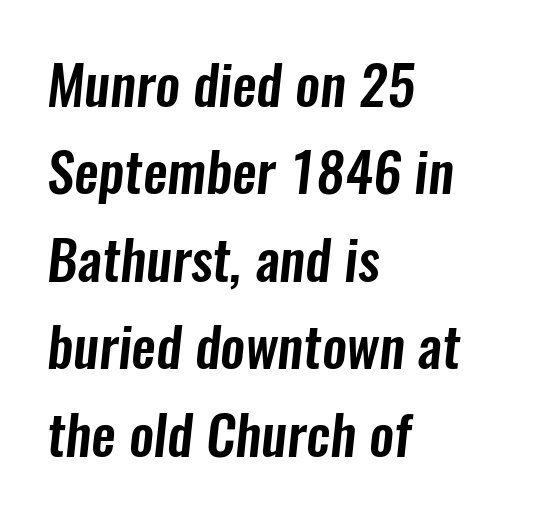
Q: Is the typeface a serif or a sans-serif typeface? A: Sans-serif.
Q: Is the text underlined? A: No.
Q: How is the paragraph aligned? A: Left-aligned.
Q: Is the spacing between letters normal or unusually wide? A: Normal.
Q: Is the spacing between lines tight, normal or loose? A: Normal.
Q: Width (condensed, normal, or wide)? A: Condensed.
Q: Stroke contrast? A: Low.
Q: x-height? A: Medium.
Q: Monospaced? A: No.
